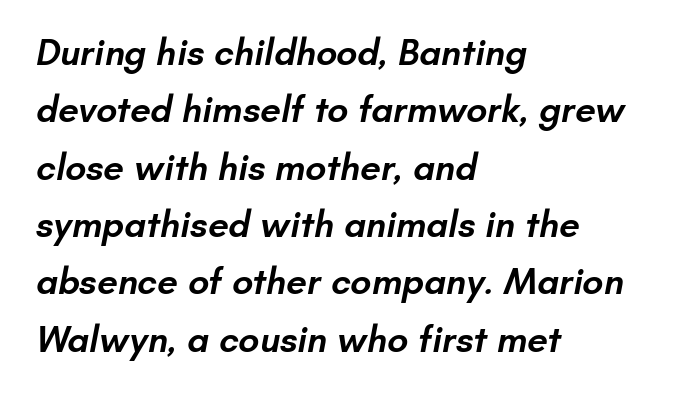
The image shows 37 px semibold sans-serif type; set left-aligned, normal line spacing (1.55x), normal letter spacing, not underlined; low stroke contrast and a small x-height.
